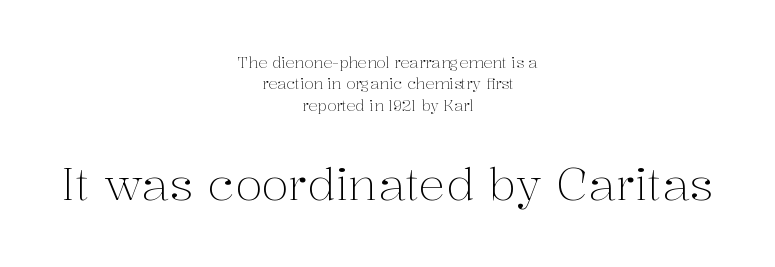
Q: Is the text bold? A: No.
Q: Is the text italic (slanted)? A: No, it is upright.
Q: Is the typeface a serif or a sans-serif typeface? A: Serif.
Q: Is the text underlined? A: No.
Q: How is the paragraph aligned? A: Centered.
Q: Is the spacing between letters normal or unusually wide? A: Normal.
Q: Is the spacing between lines tight, normal or loose? A: Normal.
Q: Which block of text is set in a larger size, the first (top) or the second (bottom)? A: The second (bottom) one.
Q: Width (condensed, normal, or wide)? A: Normal.
Q: Stroke contrast? A: Medium.
Q: x-height? A: Medium.
Q: Monospaced? A: No.
